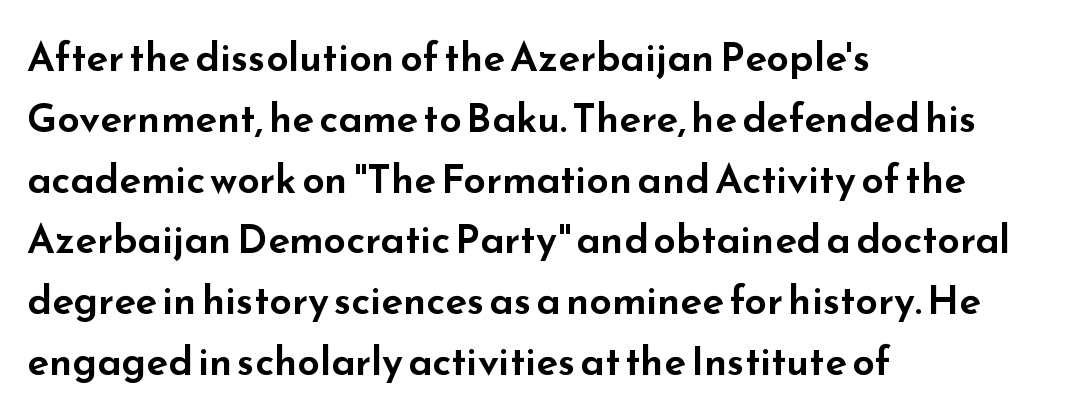
Q: Is the text italic (slanted)? A: No, it is upright.
Q: Is the typeface a serif or a sans-serif typeface? A: Sans-serif.
Q: Is the text underlined? A: No.
Q: How is the paragraph aligned? A: Left-aligned.
Q: Is the spacing between letters normal or unusually wide? A: Normal.
Q: Is the spacing between lines tight, normal or loose? A: Normal.
Q: Width (condensed, normal, or wide)? A: Wide.
Q: Stroke contrast? A: Low.
Q: x-height? A: Small.
Q: Monospaced? A: No.
